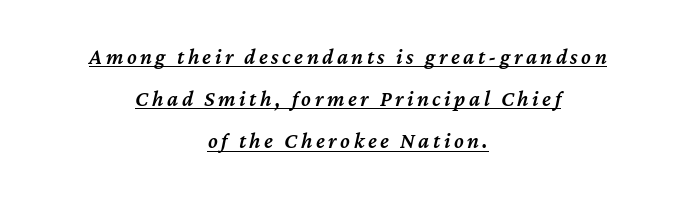
{"italic": "yes", "lean": "right", "slant_degrees": 12, "bold": "semi", "underline": "yes", "align": "center", "line_spacing": "loose", "line_spacing_ratio": 1.92, "glyph_px": 22}
